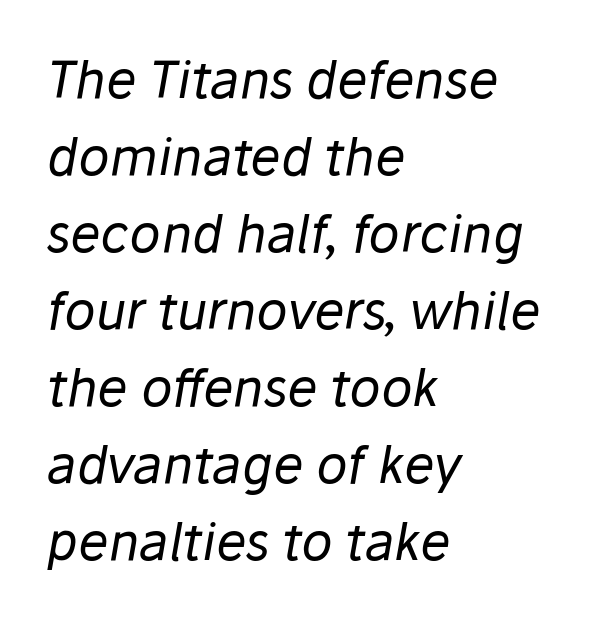
Here the designer chose a conventional face with non-uniform glyph widths. Here the glyphs are tracked normally, forming tight word shapes. Bold? No — there's no thickening of the strokes. A typesetter would call this leading conventional body-copy spacing.
